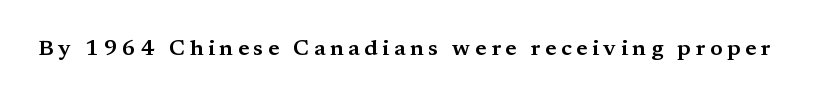
Someone cranked the tracking dial way up on this one. Beneath every word, the page is bare. Is there any slant? The stems are plumb.
